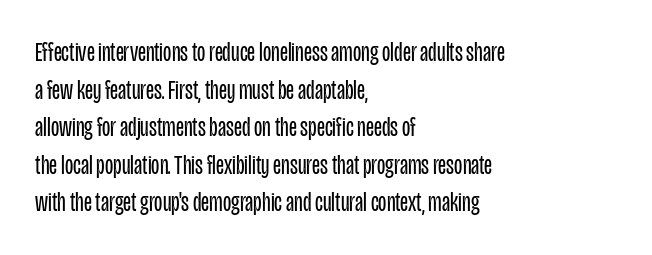
{"italic": "no", "bold": "no", "underline": "no", "align": "left", "line_spacing": "normal", "line_spacing_ratio": 1.39, "letter_spacing": "normal", "letter_spacing_em": 0.0, "glyph_px": 27}
